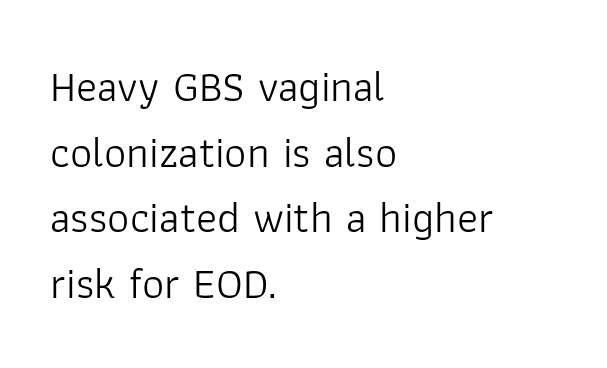
{"serif": "no", "italic": "no", "bold": "no", "weight": "light", "width": "normal", "stroke_contrast": "low", "x_height": "medium", "monospaced": "no", "underline": "no", "align": "left", "line_spacing": "normal", "line_spacing_ratio": 1.49, "letter_spacing": "normal", "letter_spacing_em": 0.0, "glyph_px": 44}
